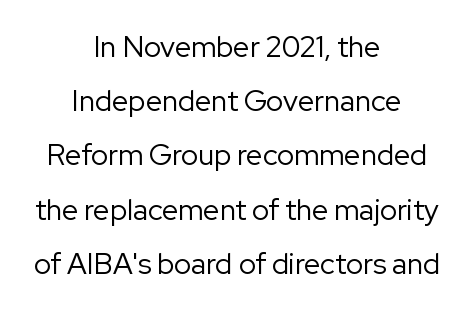
Q: Is the text bold? A: No.
Q: Is the text italic (slanted)? A: No, it is upright.
Q: Is the typeface a serif or a sans-serif typeface? A: Sans-serif.
Q: Is the text underlined? A: No.
Q: How is the paragraph aligned? A: Centered.
Q: Is the spacing between letters normal or unusually wide? A: Normal.
Q: Width (condensed, normal, or wide)? A: Normal.
Q: Stroke contrast? A: Low.
Q: x-height? A: Medium.
Q: Monospaced? A: No.
